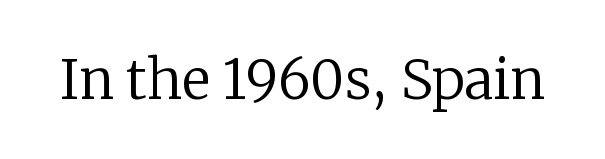
A typesetter would call this proportional, since set widths differ per character. Tall strokes in this sample are plumb rather than angled. This sample uses a serif face. No letter is thick-stroked: the sample isn't bold.
